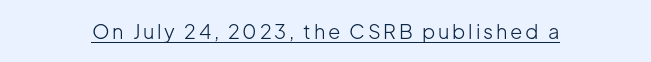
{"italic": "no", "bold": "no", "underline": "yes", "glyph_px": 20}
